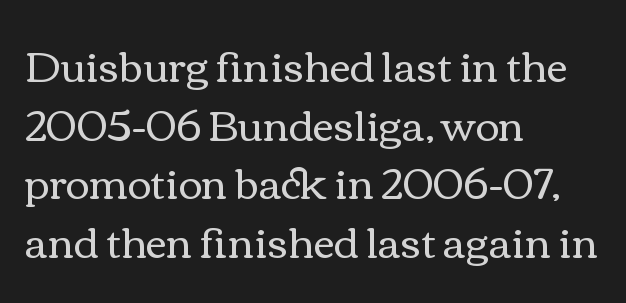
Nobody drew a line under any word here. Tracking here is standard; glyphs follow each other at the usual distance. Ordinary non-slanted type is in use. Weight: regular or lighter. This sample has the flowing, uneven cadence of proportional lettering.
